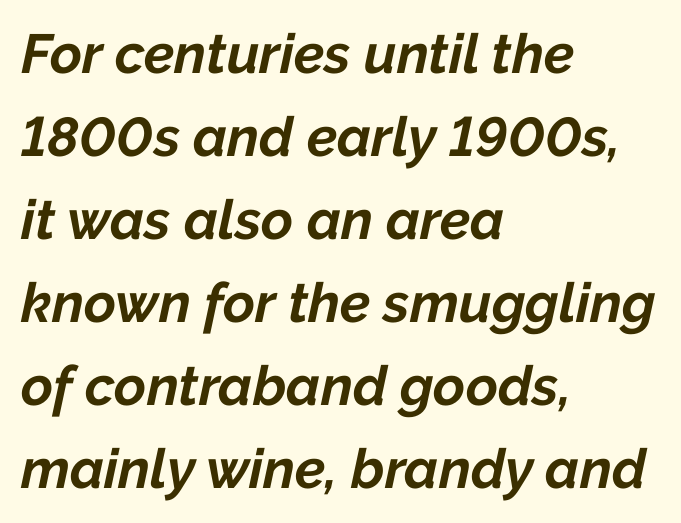
A typesetter would call this leading conventional body-copy spacing. The rendering anchors every line to the left-hand side. Caption: standard tracking, unaltered. An italicized treatment has been applied to the whole sample. Chunky letters — that's bold for sure. Clear beneath every line of the passage.
